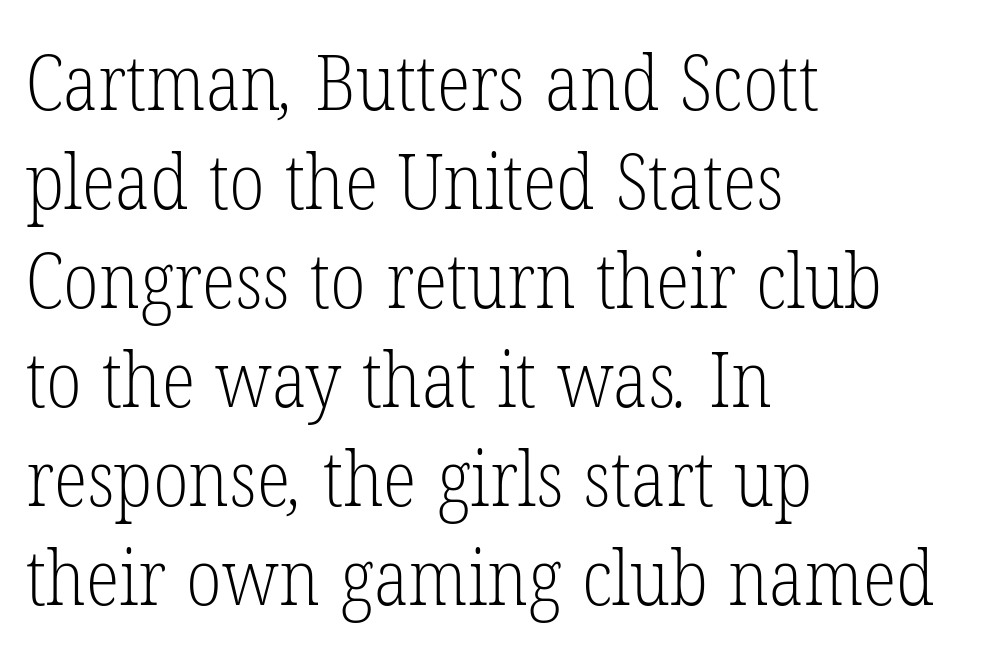
The passage shown is typeset with a serif family. Leading matches the norm, producing a regular column. Here the designer chose a conventional face with non-uniform glyph widths. These lines are set flush left with a ragged right edge. No heavy texture on the line: the type isn't bold.
